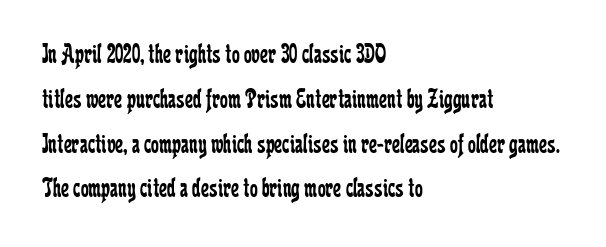
Stems and bowls with no extra thickness — not bold. What kind of face is this? One with serifs. No word sits above an underline. The typography opts for an upright posture over an oblique one. The paragraph has a hard left edge and a soft right edge.
